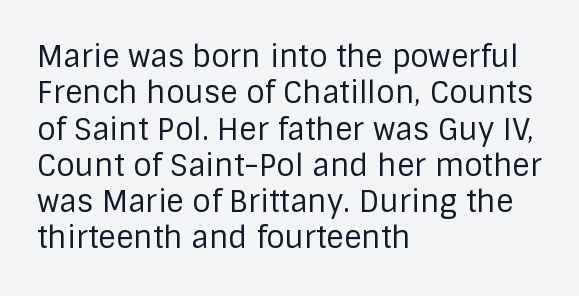
Q: Is the text bold? A: No.
Q: Is the text italic (slanted)? A: No, it is upright.
Q: Is the typeface a serif or a sans-serif typeface? A: Sans-serif.
Q: Is the text underlined? A: No.
Q: How is the paragraph aligned? A: Left-aligned.
Q: Is the spacing between letters normal or unusually wide? A: Normal.
Q: Width (condensed, normal, or wide)? A: Normal.
Q: Stroke contrast? A: Low.
Q: x-height? A: Large.
Q: Monospaced? A: No.
